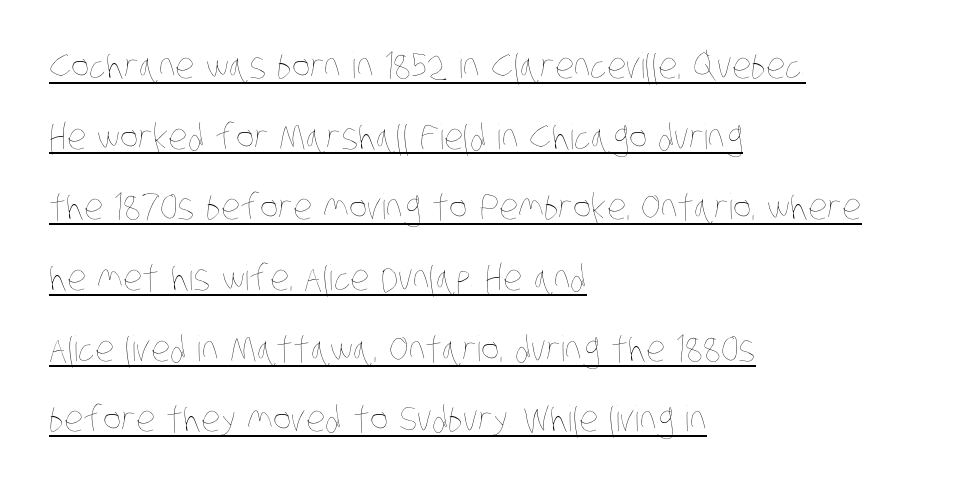
The image shows 35 px thin, condensed type; set left-aligned, loose line spacing (2.02x), normal letter spacing, underlined; low stroke contrast and a large x-height.
